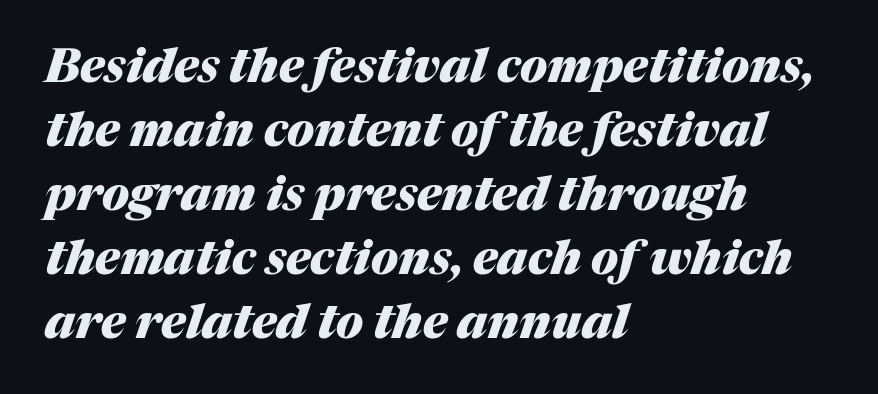
Typesetter's note: full bold, strokes at maximum text heaviness. Letter spacing: default. Check the space under the baseline: it is left empty. If you measured baseline to baseline, you'd find a middling distance. When letters slant like this, we call the style italic.
